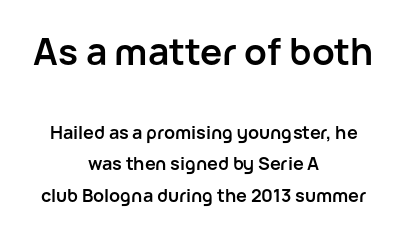
The image shows 37 px semibold sans-serif type, upright; set centered, line spacing 1.74x, normal letter spacing, not underlined; the first (top) block is 2.06x larger; low stroke contrast and a medium x-height.
